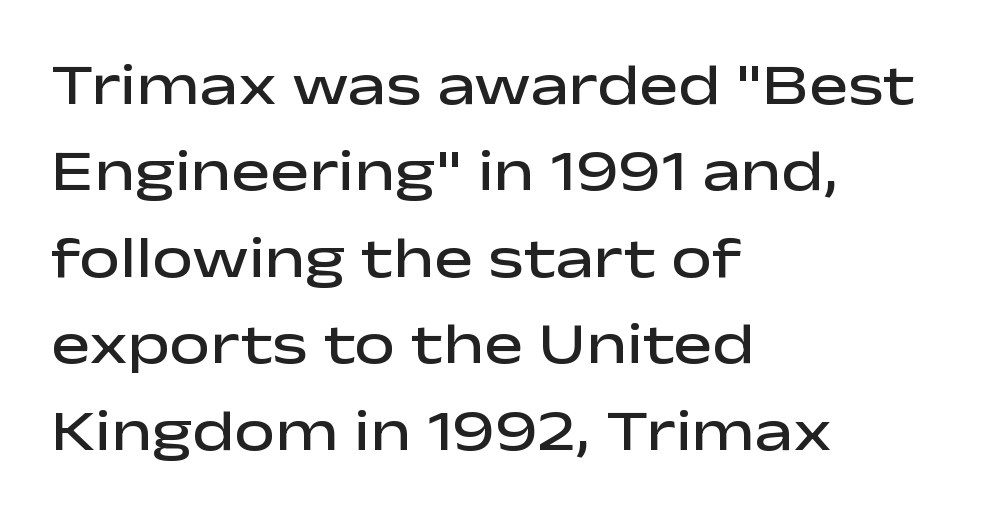
{"serif": "no", "italic": "no", "bold": "semi", "weight": "semibold", "width": "wide", "stroke_contrast": "low", "x_height": "medium", "monospaced": "no", "underline": "no", "align": "left", "line_spacing": "normal", "line_spacing_ratio": 1.49, "letter_spacing": "normal", "letter_spacing_em": 0.0, "glyph_px": 58}
